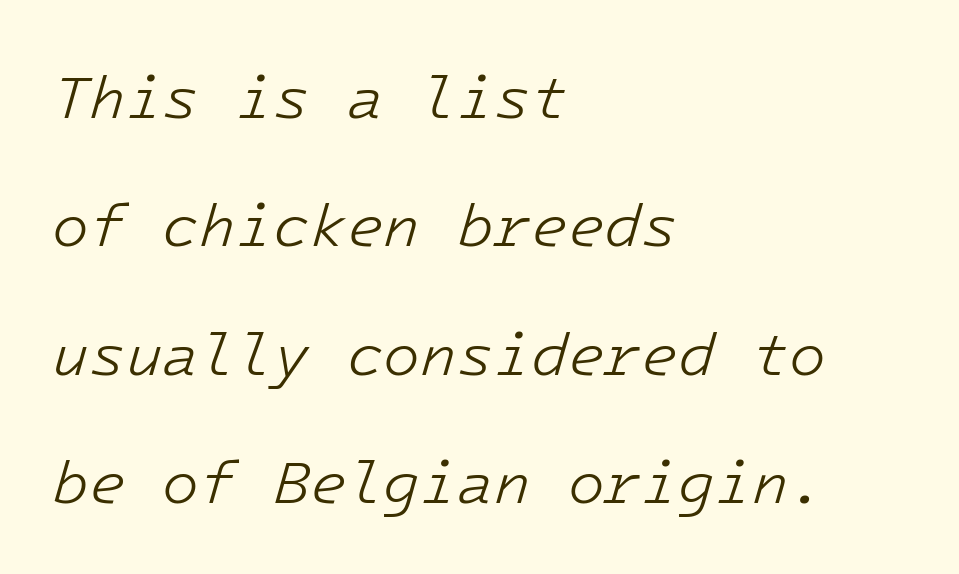
The image shows 60 px light type, italic (leaning right); set left-aligned, loose line spacing (2.14x), normal letter spacing, not underlined; low stroke contrast and a medium x-height.
